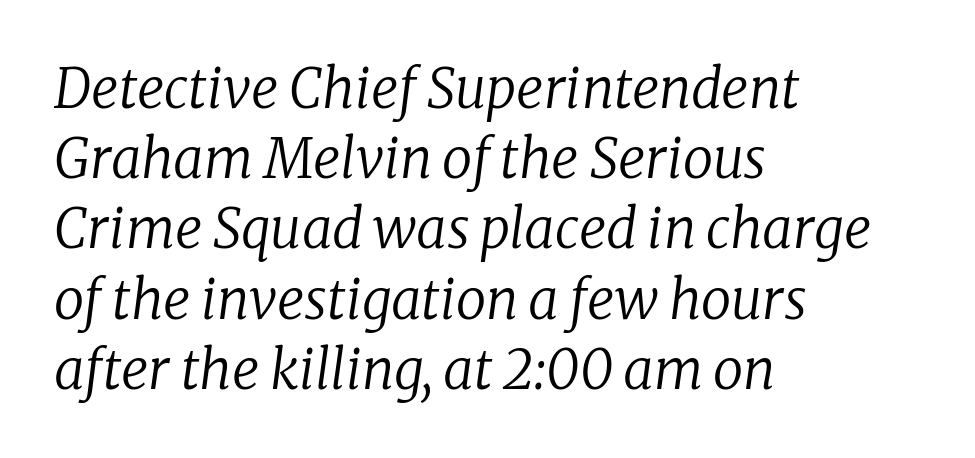
When letters slant like this, we call the style italic. The rendering uses natural spacing where letterforms have individual widths. The compositor pushed each line to the left boundary. Descender tails drop into unmarked territory.
